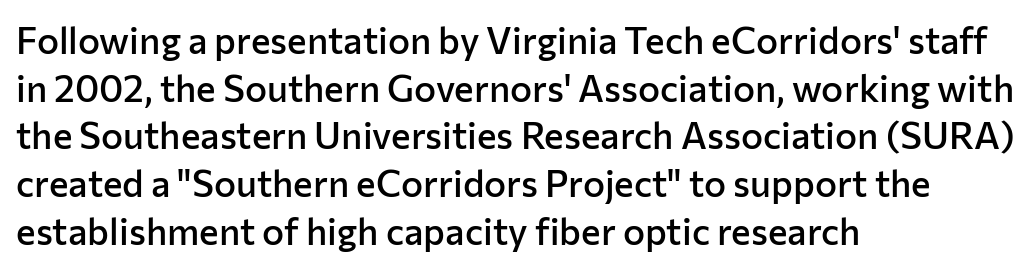
Q: Is the text bold? A: Semi-bold.
Q: Is the text italic (slanted)? A: No, it is upright.
Q: Is the typeface a serif or a sans-serif typeface? A: Sans-serif.
Q: Is the text underlined? A: No.
Q: How is the paragraph aligned? A: Left-aligned.
Q: Is the spacing between letters normal or unusually wide? A: Normal.
Q: Is the spacing between lines tight, normal or loose? A: Normal.
Q: Width (condensed, normal, or wide)? A: Normal.
Q: Stroke contrast? A: Low.
Q: x-height? A: Medium.
Q: Monospaced? A: No.
